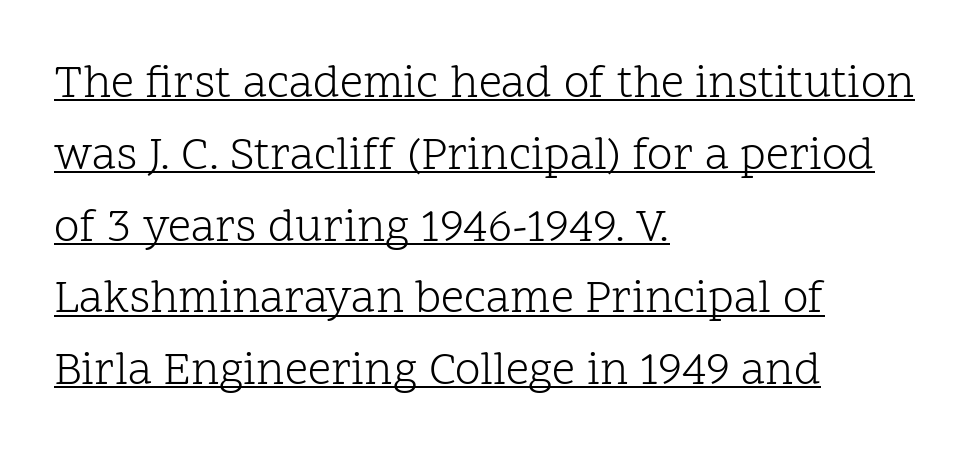
Character widths vary here, with narrow letters taking less room than wide ones. The lettering stays uniformly vertical, giving the passage a roman look. You could call the tracking neutral — neither tight nor loose. Is the block centered? No — it sits flush against the left margin. Stems and bowls with no extra thickness — not bold.
